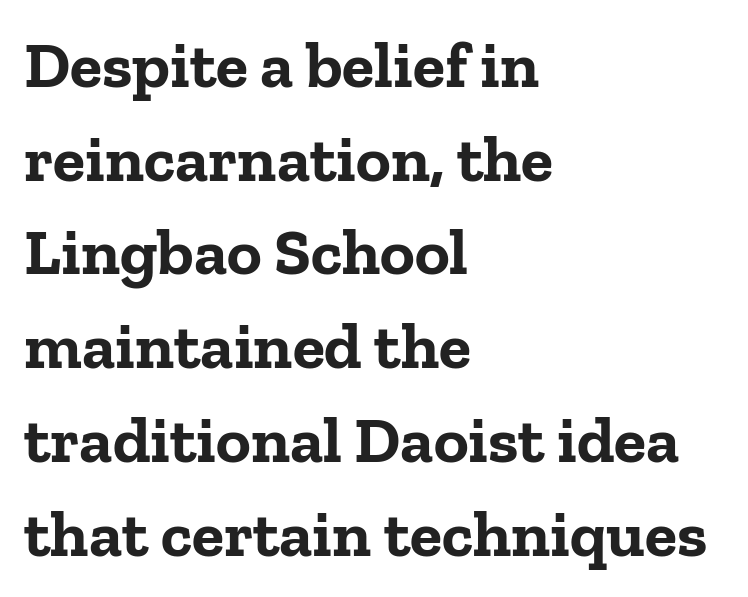
Check the space under the baseline: it is left empty. Casual observation: everything's shoved over to the left. Horizontal bands of white between lines are of average thickness. It's the straight-up-and-down kind of type.
